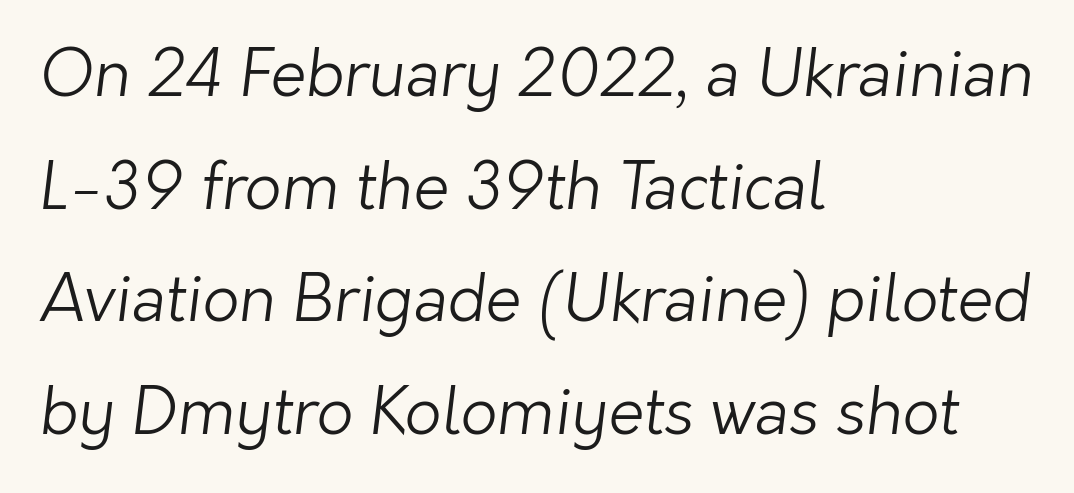
Q: Is the text bold? A: No.
Q: Is the typeface a serif or a sans-serif typeface? A: Sans-serif.
Q: Is the text underlined? A: No.
Q: How is the paragraph aligned? A: Left-aligned.
Q: Is the spacing between letters normal or unusually wide? A: Normal.
Q: Width (condensed, normal, or wide)? A: Normal.
Q: Stroke contrast? A: Low.
Q: x-height? A: Medium.
Q: Monospaced? A: No.
